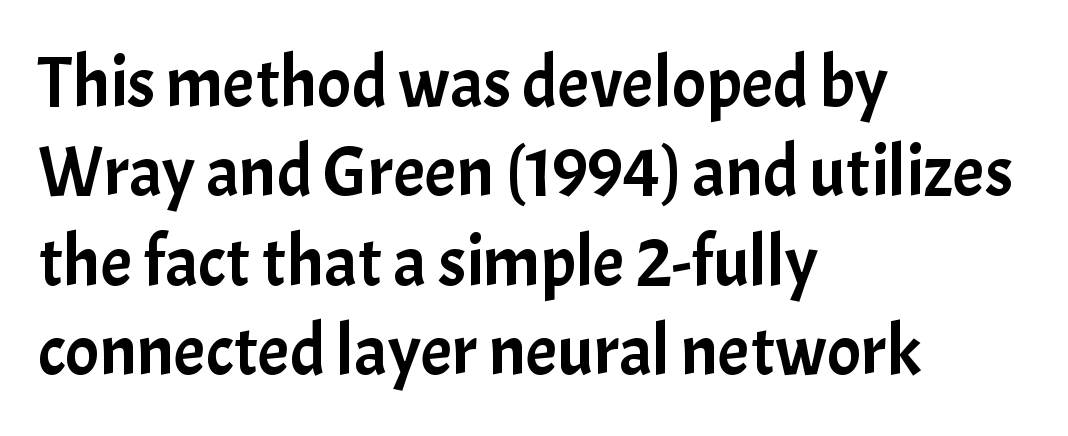
{"serif": "no", "italic": "no", "width": "normal", "stroke_contrast": "low", "x_height": "medium", "monospaced": "no", "underline": "no", "align": "left", "line_spacing": "normal", "line_spacing_ratio": 1.26, "letter_spacing": "normal", "letter_spacing_em": 0.0, "glyph_px": 71}
